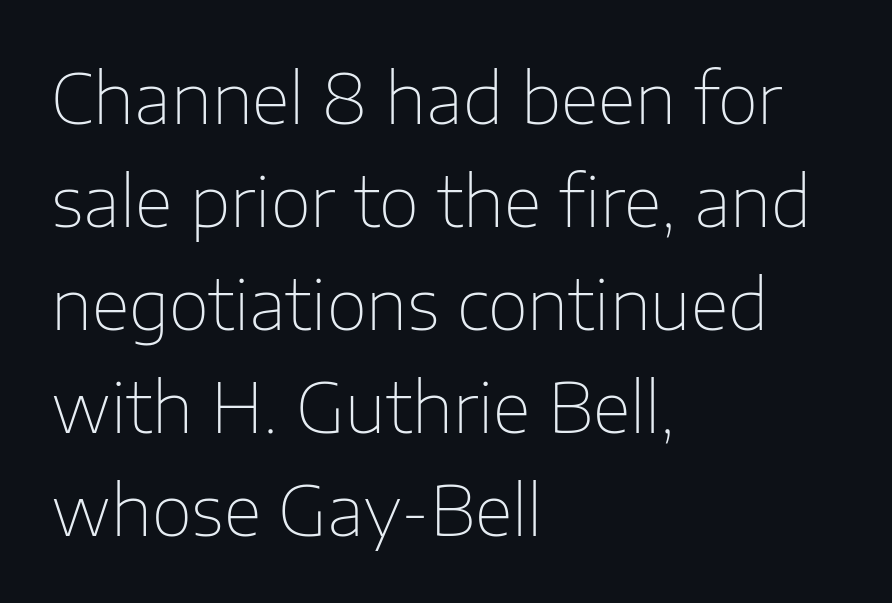
Caption: face not bold, strokes unweighted. This is sans-serif lettering, the kind often seen on screens and signage. This sample has the flowing, uneven cadence of proportional lettering. Tracking here is standard; glyphs follow each other at the usual distance. A typesetter would mark this as roman, not italic.
